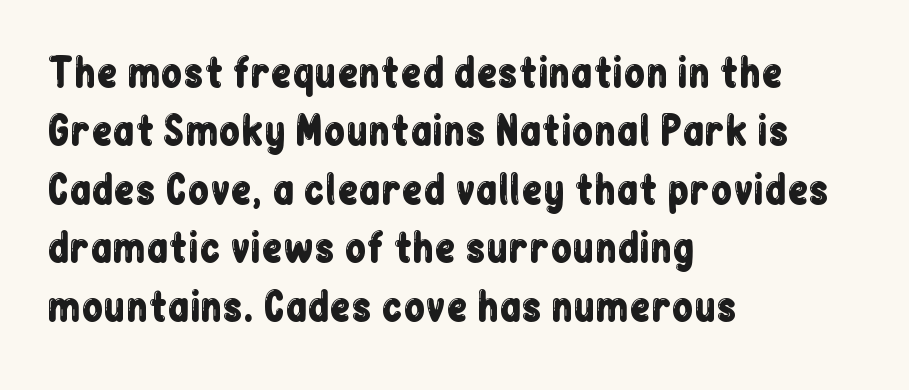
The image shows 39 px condensed sans-serif type, upright; set left-aligned, normal line spacing (1.5x), normal letter spacing, not underlined; low stroke contrast and a medium x-height.
